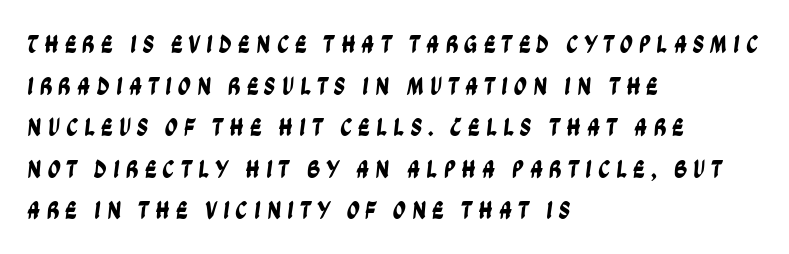
{"underline": "no", "align": "left", "line_spacing": "normal", "line_spacing_ratio": 1.6, "letter_spacing": "wide", "letter_spacing_em": 0.22, "glyph_px": 26}
